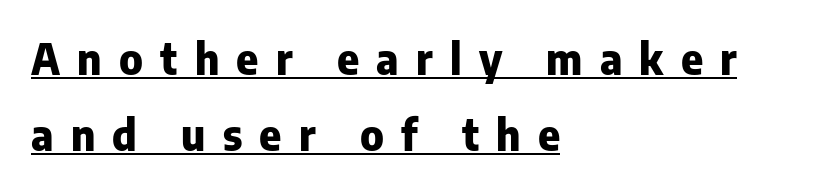
Q: Is the text bold? A: Yes.
Q: Is the text italic (slanted)? A: No, it is upright.
Q: Is the typeface a serif or a sans-serif typeface? A: Sans-serif.
Q: Is the text underlined? A: Yes.
Q: How is the paragraph aligned? A: Left-aligned.
Q: Is the spacing between letters normal or unusually wide? A: Unusually wide.
Q: Width (condensed, normal, or wide)? A: Normal.
Q: Stroke contrast? A: Low.
Q: x-height? A: Medium.
Q: Monospaced? A: No.
